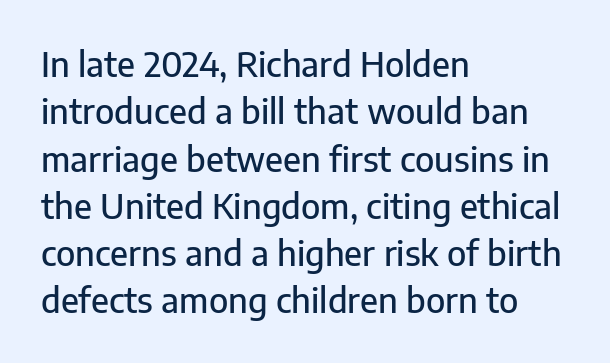
{"serif": "no", "italic": "no", "width": "normal", "stroke_contrast": "low", "x_height": "medium", "monospaced": "no", "underline": "no", "align": "left", "line_spacing": "normal", "line_spacing_ratio": 1.39, "letter_spacing": "normal", "letter_spacing_em": 0.0, "glyph_px": 34}
